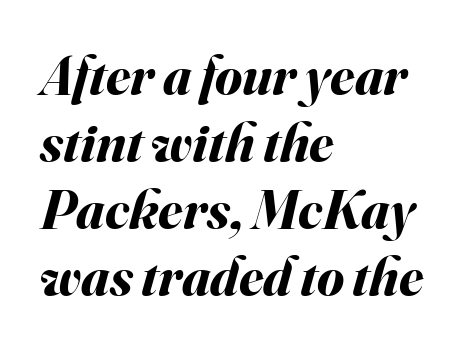
Strokes here are thick enough to call this a true bold. Students, note that the glyphs here touch the page at normal intervals. The rendering applies a slant to the glyphs. The letters advance in unequal steps, a hallmark of proportional type. Descenders are the only things crossing below the line.
